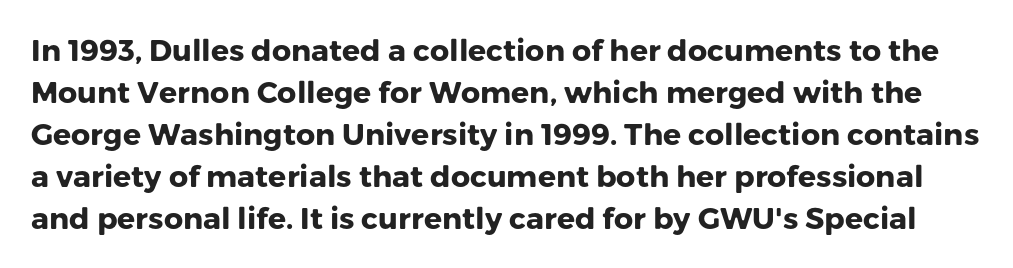
{"serif": "no", "italic": "no", "bold": "yes", "weight": "heavy", "width": "normal", "stroke_contrast": "low", "x_height": "medium", "monospaced": "no", "underline": "no", "line_spacing": "normal", "line_spacing_ratio": 1.4, "letter_spacing": "normal", "letter_spacing_em": 0.0, "glyph_px": 30}
